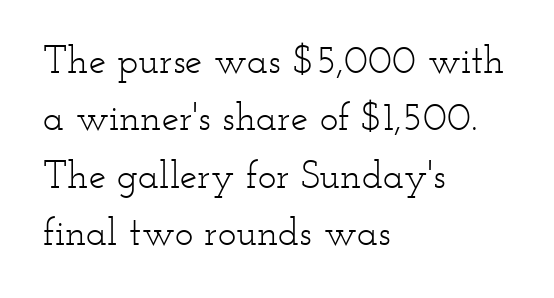
Summary of vertical rhythm: regular, with standard interline spacing. Spacing verdict: proportional, widths tailored to each character. Letter spacing: default. Is the type heavy? It reads as light-to-regular instead.
